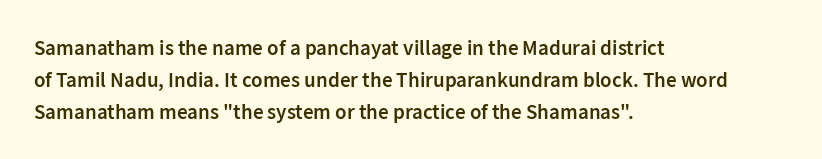
The image shows 21 px text type, upright; set left-aligned, normal line spacing (1.52x), normal letter spacing, not underlined.
